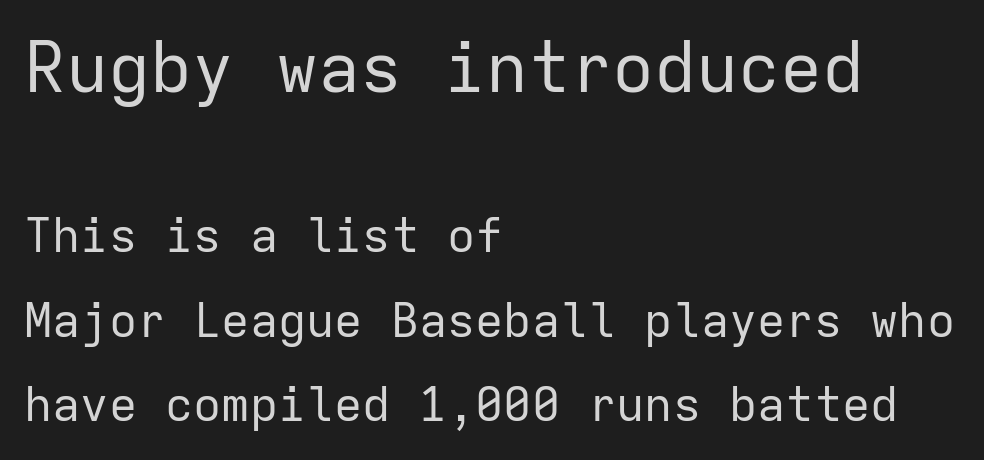
The image shows 70 px regular-weight sans-serif type, upright, monospaced; set left-aligned, line spacing 1.8x, normal letter spacing, not underlined; the first (top) block is 1.49x larger; low stroke contrast and a medium x-height.
